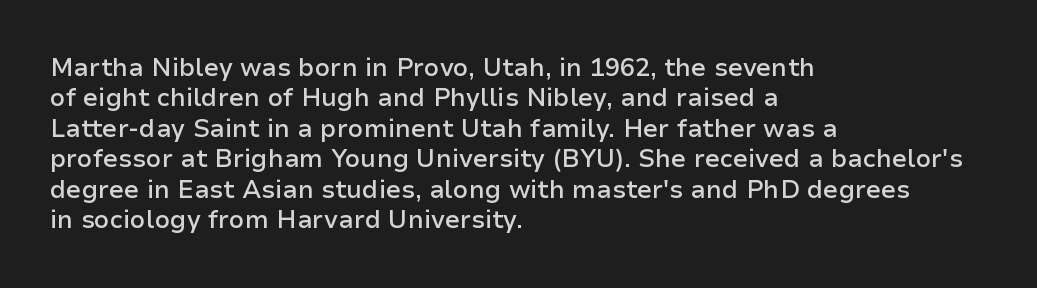
Q: Is the text bold? A: Semi-bold.
Q: Is the text italic (slanted)? A: No, it is upright.
Q: Is the text underlined? A: No.
Q: How is the paragraph aligned? A: Left-aligned.
Q: Is the spacing between letters normal or unusually wide? A: Normal.
